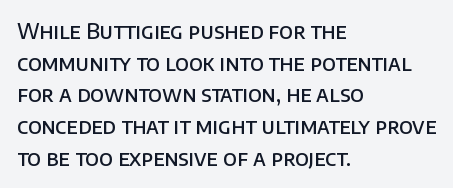
Q: Is the text bold? A: Semi-bold.
Q: Is the text italic (slanted)? A: No, it is upright.
Q: Is the text underlined? A: No.
Q: How is the paragraph aligned? A: Left-aligned.
Q: Is the spacing between letters normal or unusually wide? A: Normal.
Q: Is the spacing between lines tight, normal or loose? A: Normal.
